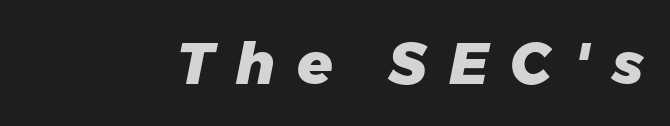
The image shows 58 px heavy type, italic (leaning right); set unusually wide letter spacing (+0.38 em), not underlined; low stroke contrast and a medium x-height.
